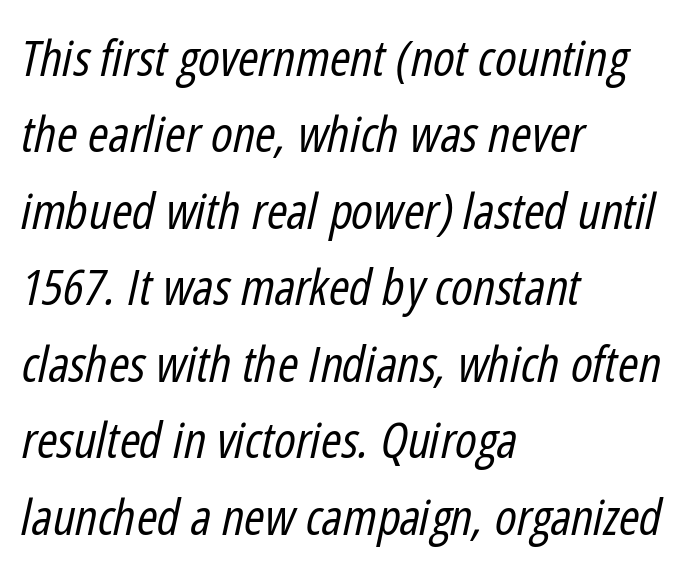
Q: Is the text bold? A: No.
Q: Is the text italic (slanted)? A: Yes, it leans right by about 12 degrees.
Q: Is the text underlined? A: No.
Q: How is the paragraph aligned? A: Left-aligned.
Q: Is the spacing between letters normal or unusually wide? A: Normal.
Q: Is the spacing between lines tight, normal or loose? A: Normal.
Q: Width (condensed, normal, or wide)? A: Condensed.
Q: Stroke contrast? A: Low.
Q: x-height? A: Medium.
Q: Monospaced? A: No.
